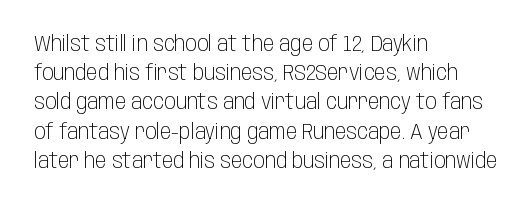
The image shows 21 px text type, upright; set left-aligned, normal line spacing (1.39x), normal letter spacing, not underlined.
